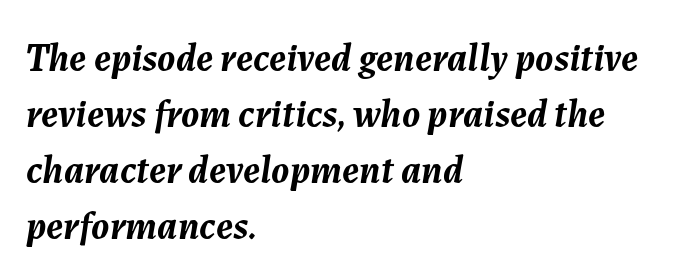
Q: Is the text bold? A: Yes.
Q: Is the text italic (slanted)? A: Yes, it leans right by about 7 degrees.
Q: Is the text underlined? A: No.
Q: How is the paragraph aligned? A: Left-aligned.
Q: Is the spacing between letters normal or unusually wide? A: Normal.
Q: Is the spacing between lines tight, normal or loose? A: Normal.
Q: Width (condensed, normal, or wide)? A: Normal.
Q: Stroke contrast? A: Medium.
Q: x-height? A: Medium.
Q: Monospaced? A: No.
